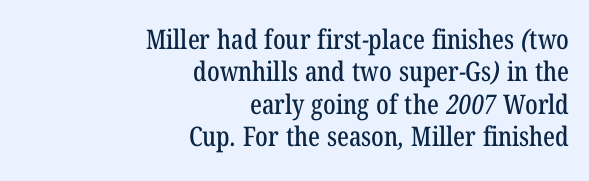
Characters follow at the spacing the type designer built in. The specimen omits any rule beneath the text block's lines. The compositor pushed each line to the right boundary.
